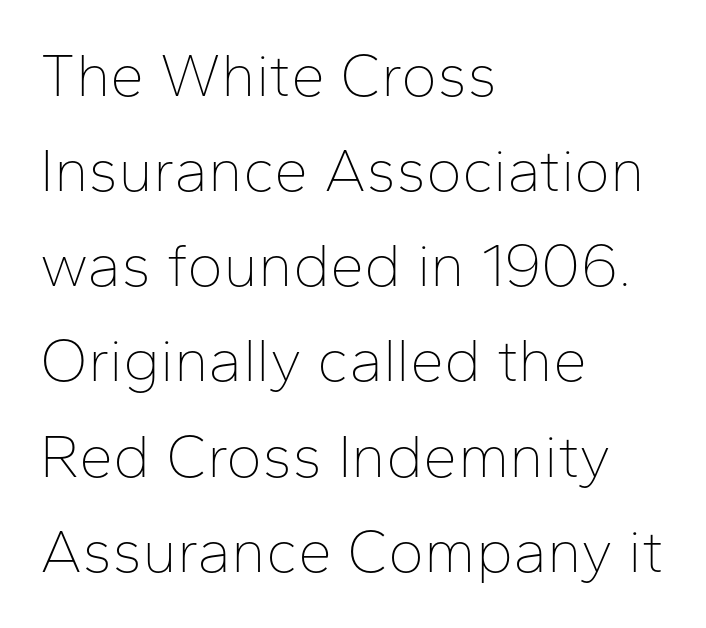
A typesetter would call this proportional, since set widths differ per character. The strokes are not fattened; the text isn't bold. Reading down the block, your eye returns to a fixed left position each line. Nope, no serifs anywhere on these letters.
